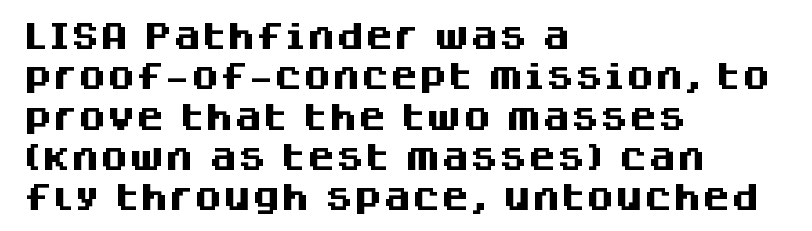
{"serif": "no", "italic": "no", "bold": "yes", "weight": "heavy", "width": "normal", "stroke_contrast": "medium", "x_height": "large", "monospaced": "no", "underline": "no", "align": "left", "line_spacing": "normal", "line_spacing_ratio": 1.39, "letter_spacing": "normal", "letter_spacing_em": 0.0, "glyph_px": 29}
